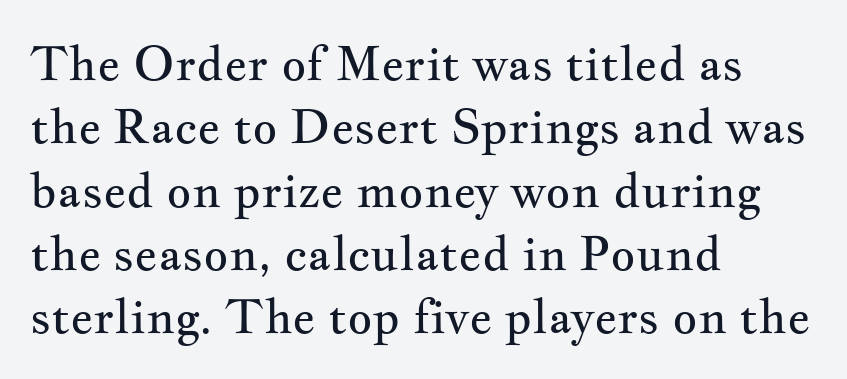
This rendering employs a face with finishing strokes, i.e., a serif. The rows are spaced the way most documents space them. These lines keep a tight, regular rhythm from letter to letter. Counters stay open thanks to moderate or lighter strokes. The words here are not underlined.
